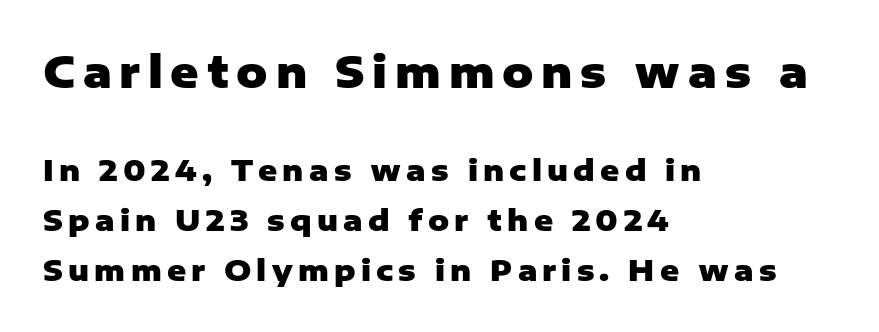
{"serif": "no", "italic": "no", "bold": "yes", "weight": "heavy", "width": "normal", "stroke_contrast": "low", "x_height": "medium", "monospaced": "no", "underline": "no", "align": "left", "line_spacing_ratio": 1.72, "larger_block": "first", "size_ratio": 1.48, "glyph_px": 43}
